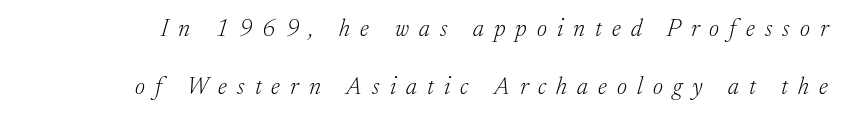
Q: Is the text bold? A: No.
Q: Is the text italic (slanted)? A: Yes, it leans right by about 17 degrees.
Q: Is the text underlined? A: No.
Q: Is the spacing between letters normal or unusually wide? A: Unusually wide.
Q: Is the spacing between lines tight, normal or loose? A: Loose.
